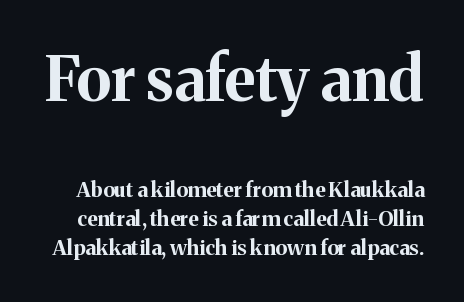
Descenders hang freely into open space. Letter spacing: default. Looks like regular typesetting: each glyph gets only the width it needs. You'd pick this weight for a headline — it's a proper bold.
